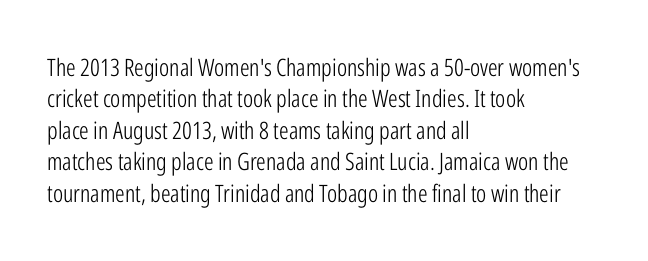
{"italic": "no", "bold": "no", "underline": "no", "align": "left", "line_spacing": "normal", "line_spacing_ratio": 1.31, "letter_spacing": "normal", "letter_spacing_em": 0.0, "glyph_px": 24}
